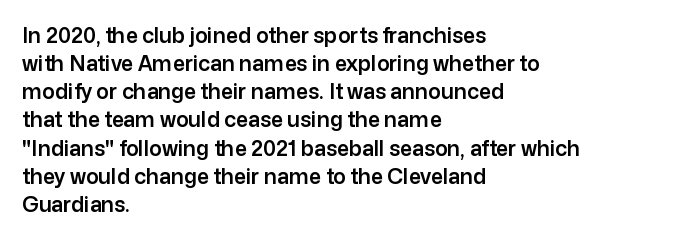
{"italic": "no", "underline": "no", "align": "left", "line_spacing": "normal", "line_spacing_ratio": 1.34, "letter_spacing": "normal", "letter_spacing_em": 0.0, "glyph_px": 21}
